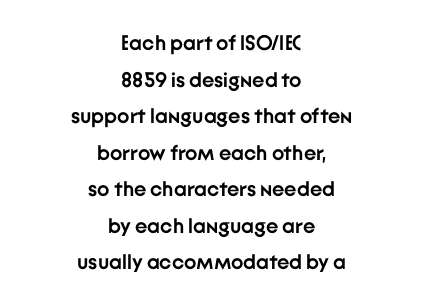
{"italic": "no", "bold": "yes", "underline": "no", "align": "center", "line_spacing_ratio": 1.74, "letter_spacing": "normal", "letter_spacing_em": 0.0, "glyph_px": 21}
